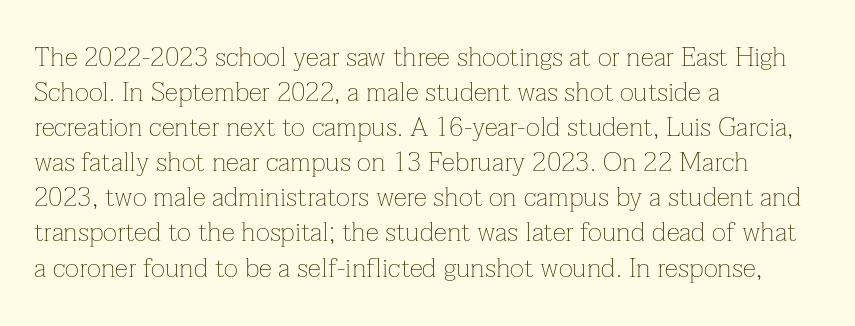
Style check: upright. Plain, unruled lines of type. The paragraph has a hard left edge and a soft right edge. This rendering leaves character spacing at its baseline value. A typesetter would call this leading conventional body-copy spacing. These glyphs show unthickened strokes, regular width or finer.
